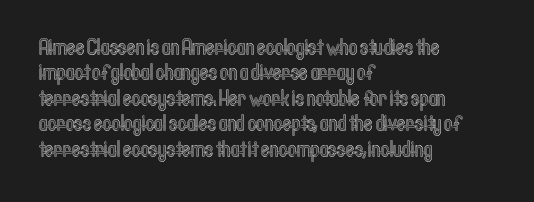
The image shows 21 px text type, upright; set left-aligned, line spacing 1.21x, normal letter spacing, not underlined.
